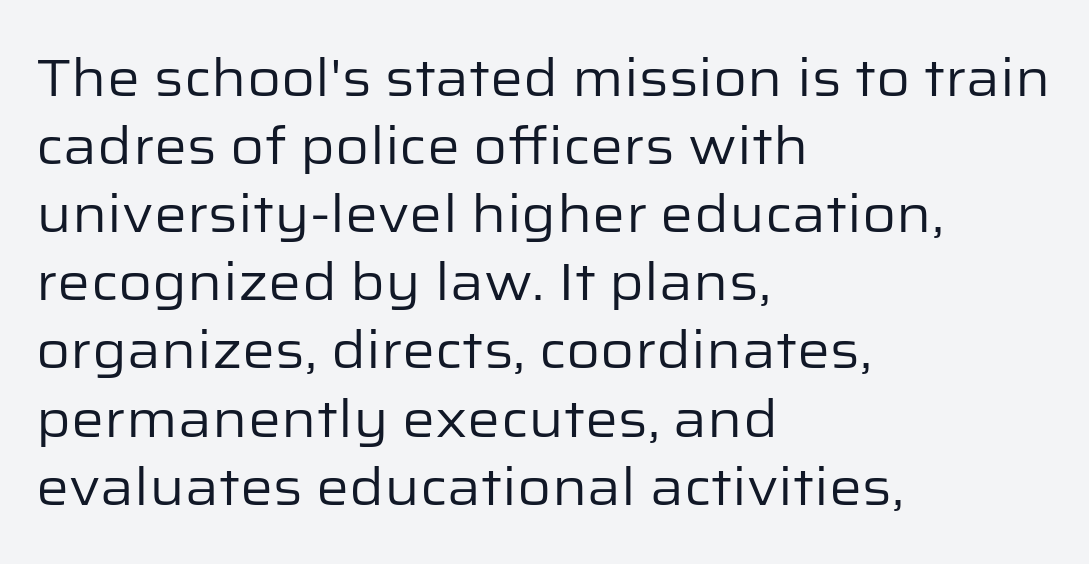
These lines stack with their left ends in a neat column. Students, note that the glyphs here touch the page at normal intervals. A bare baseline throughout the passage. Posture: straight, roman, zero tilt. The vertical gap from one line to the next is medium. The letters advance in unequal steps, a hallmark of proportional type.
